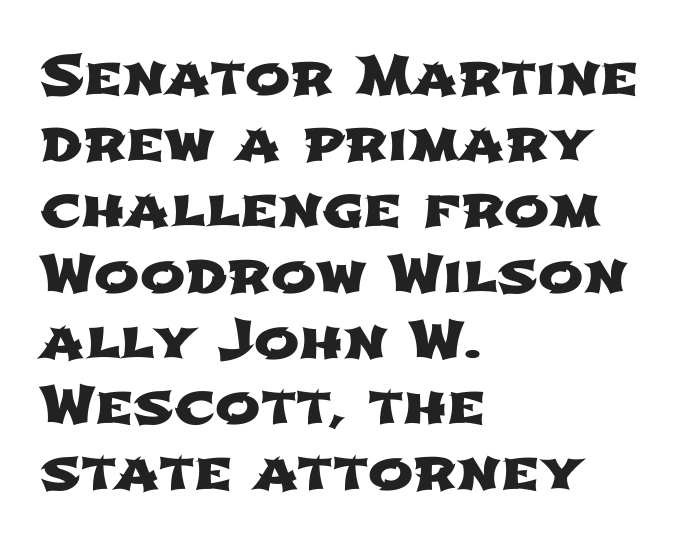
{"serif": "no", "width": "wide", "stroke_contrast": "low", "x_height": "medium", "monospaced": "no", "underline": "no", "align": "left", "line_spacing_ratio": 1.22, "letter_spacing": "normal", "letter_spacing_em": 0.0, "glyph_px": 54}
